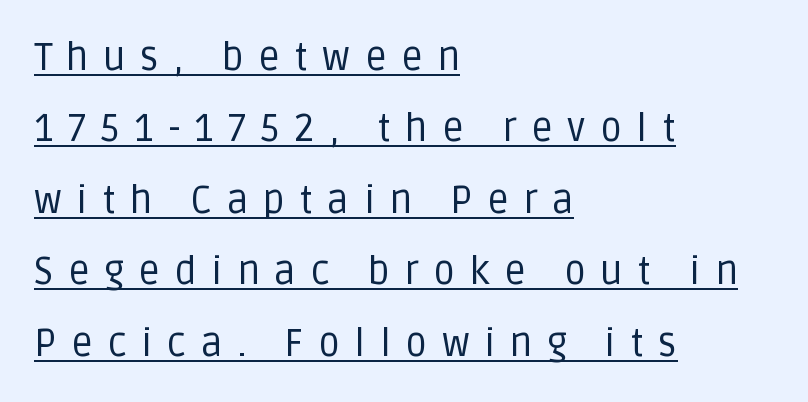
{"serif": "no", "italic": "no", "bold": "no", "weight": "regular", "width": "normal", "stroke_contrast": "low", "x_height": "large", "monospaced": "no", "underline": "yes", "align": "left", "line_spacing_ratio": 1.88, "letter_spacing": "wide", "letter_spacing_em": 0.38, "glyph_px": 38}
